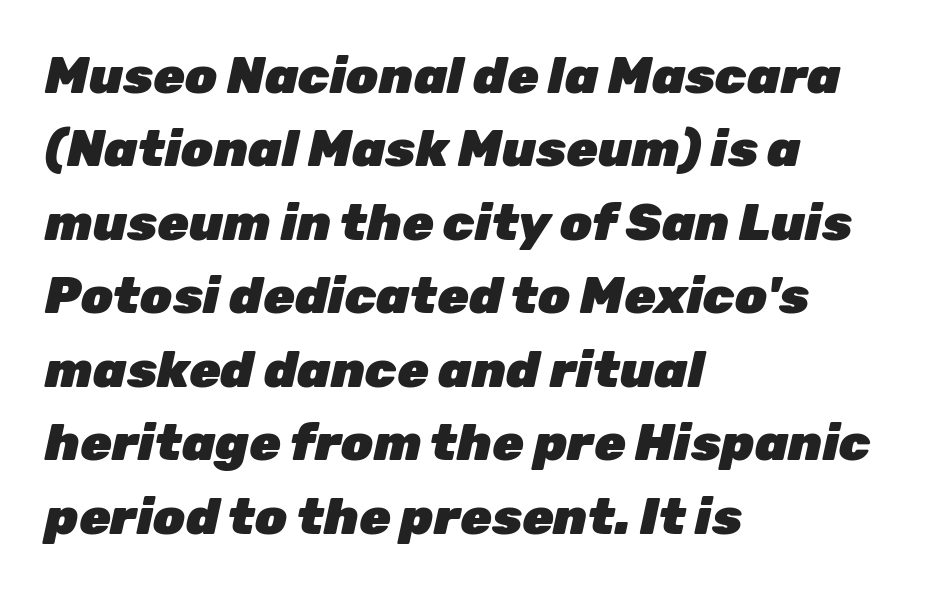
Q: Is the text bold? A: Yes.
Q: Is the text italic (slanted)? A: Yes, it leans right by about 12 degrees.
Q: Is the text underlined? A: No.
Q: How is the paragraph aligned? A: Left-aligned.
Q: Is the spacing between letters normal or unusually wide? A: Normal.
Q: Is the spacing between lines tight, normal or loose? A: Normal.
Q: Width (condensed, normal, or wide)? A: Normal.
Q: Stroke contrast? A: Low.
Q: x-height? A: Medium.
Q: Monospaced? A: No.
